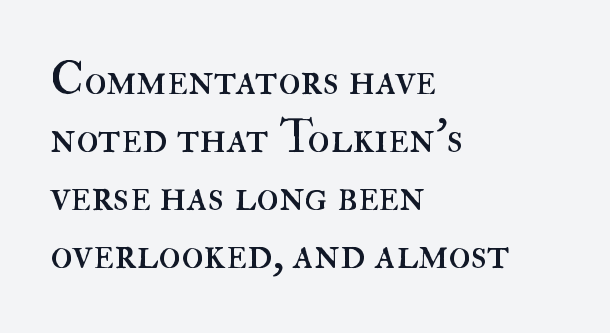
The image shows 46 px regular-weight type, upright; set left-aligned, normal line spacing (1.26x), normal letter spacing, not underlined; high stroke contrast and a small x-height.
